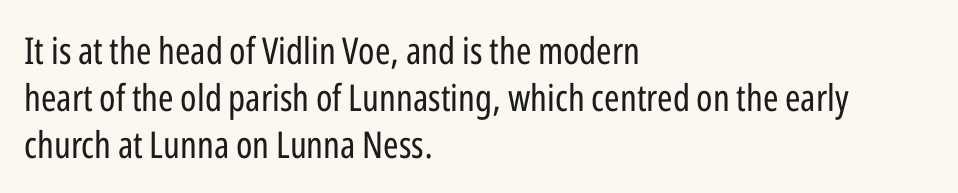
{"serif": "no", "italic": "no", "bold": "no", "weight": "regular", "width": "condensed", "stroke_contrast": "low", "x_height": "medium", "monospaced": "no", "underline": "no", "align": "left", "line_spacing": "normal", "line_spacing_ratio": 1.27, "letter_spacing": "normal", "letter_spacing_em": 0.0, "glyph_px": 37}
